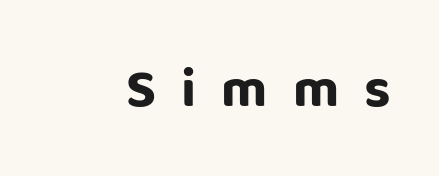
The image shows 55 px bold sans-serif type, upright; set unusually wide letter spacing (+0.46 em), not underlined; low stroke contrast and a large x-height.
